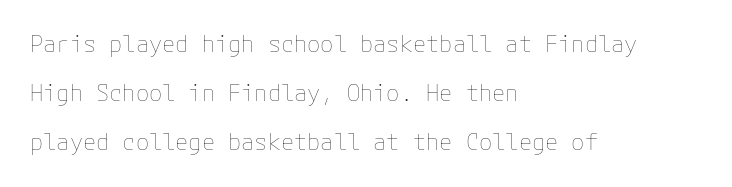
The image shows 22 px text type, upright; set left-aligned, loose line spacing (2.23x), normal letter spacing, not underlined.
